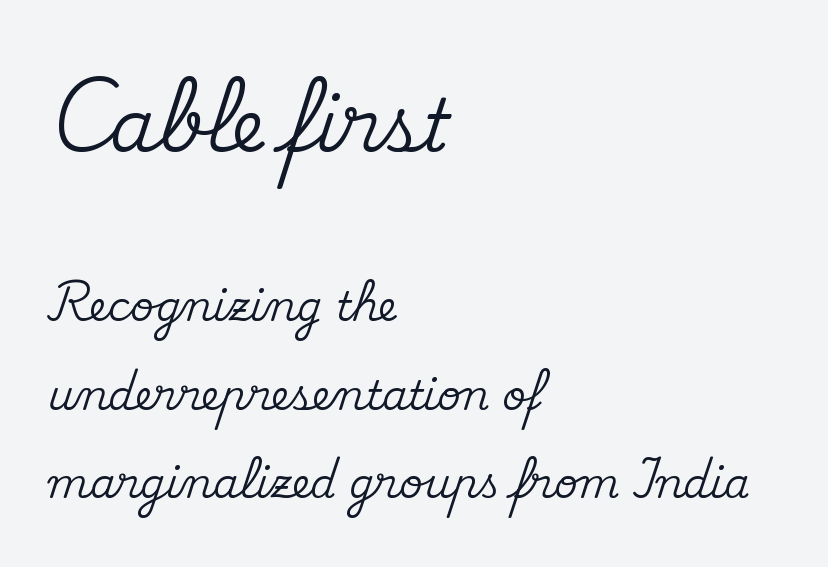
The image shows 72 px serif type; set left-aligned, loose line spacing (2.16x), normal letter spacing, not underlined; the first (top) block is 1.76x larger; medium stroke contrast and a small x-height.
